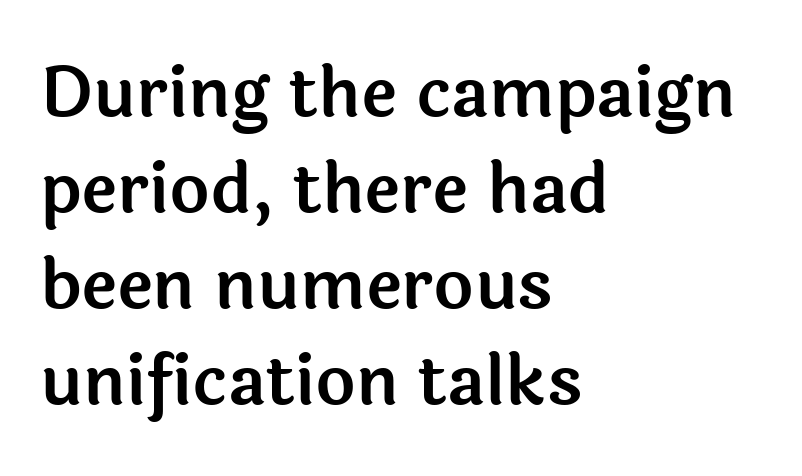
{"serif": "no", "italic": "no", "width": "normal", "x_height": "medium", "monospaced": "no", "underline": "no", "align": "left", "line_spacing": "normal", "line_spacing_ratio": 1.39, "letter_spacing": "normal", "letter_spacing_em": 0.0, "glyph_px": 69}
